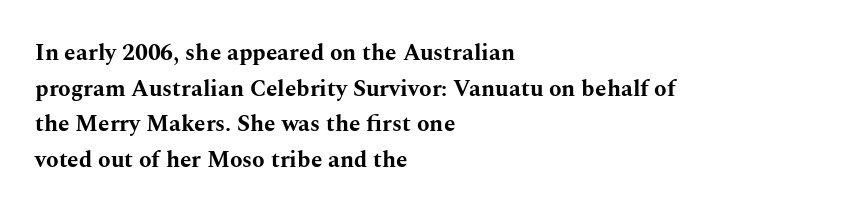
{"italic": "no", "bold": "yes", "underline": "no", "align": "left", "line_spacing": "normal", "line_spacing_ratio": 1.55, "letter_spacing": "normal", "letter_spacing_em": 0.0, "glyph_px": 23}
